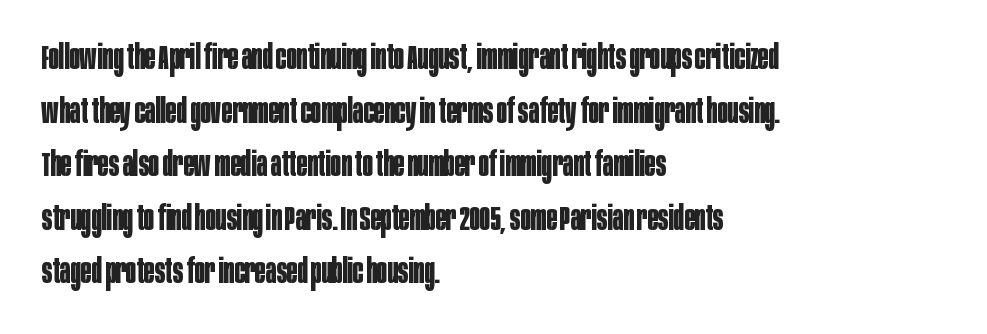
{"serif": "no", "italic": "no", "bold": "yes", "weight": "bold", "width": "condensed", "stroke_contrast": "low", "x_height": "large", "monospaced": "no", "underline": "no", "align": "left", "line_spacing": "normal", "line_spacing_ratio": 1.53, "letter_spacing": "normal", "letter_spacing_em": 0.0, "glyph_px": 35}
